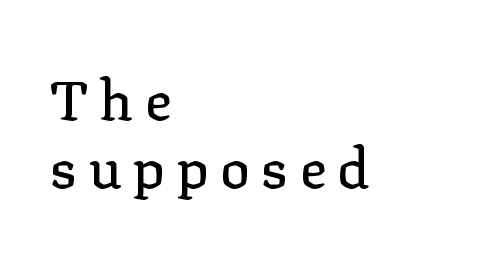
{"serif": "yes", "italic": "no", "width": "normal", "stroke_contrast": "low", "x_height": "medium", "monospaced": "no", "underline": "no", "align": "left", "line_spacing_ratio": 1.21, "letter_spacing": "wide", "letter_spacing_em": 0.2, "glyph_px": 56}
